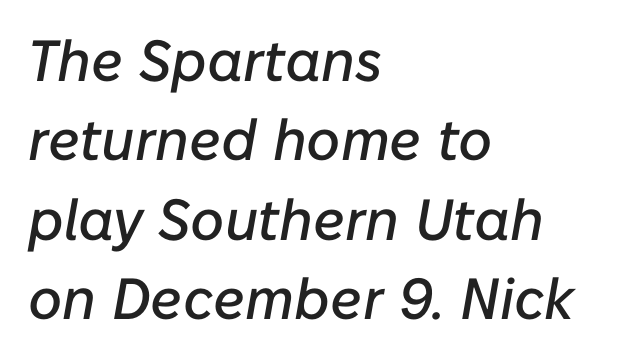
Q: Is the text italic (slanted)? A: Yes, it leans right by about 10 degrees.
Q: Is the text underlined? A: No.
Q: How is the paragraph aligned? A: Left-aligned.
Q: Is the spacing between letters normal or unusually wide? A: Normal.
Q: Is the spacing between lines tight, normal or loose? A: Normal.
Q: Width (condensed, normal, or wide)? A: Normal.
Q: Stroke contrast? A: Low.
Q: x-height? A: Medium.
Q: Monospaced? A: No.
